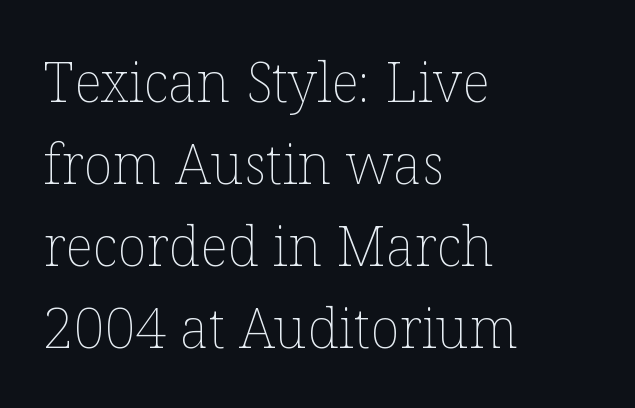
The image shows 55 px thin type, upright; set left-aligned, normal line spacing (1.49x), normal letter spacing, not underlined; low stroke contrast and a medium x-height.
